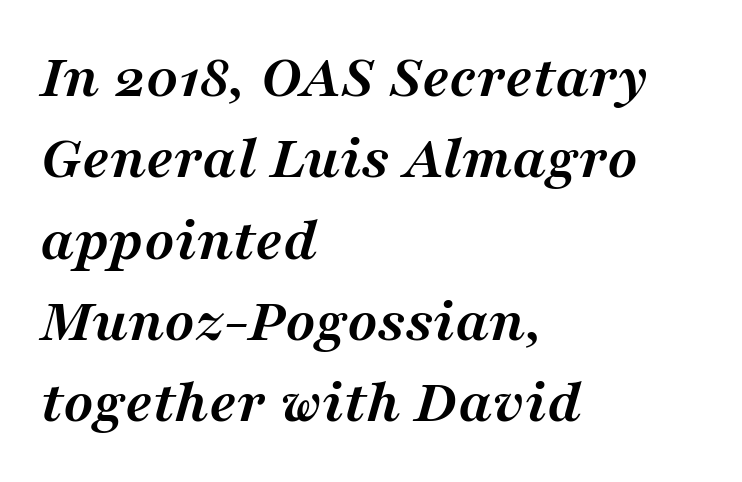
Q: Is the text bold? A: Yes.
Q: Is the text italic (slanted)? A: Yes, it leans right by about 16 degrees.
Q: Is the typeface a serif or a sans-serif typeface? A: Serif.
Q: Is the text underlined? A: No.
Q: How is the paragraph aligned? A: Left-aligned.
Q: Is the spacing between letters normal or unusually wide? A: Normal.
Q: Is the spacing between lines tight, normal or loose? A: Normal.
Q: Width (condensed, normal, or wide)? A: Normal.
Q: Stroke contrast? A: Medium.
Q: x-height? A: Medium.
Q: Monospaced? A: No.
